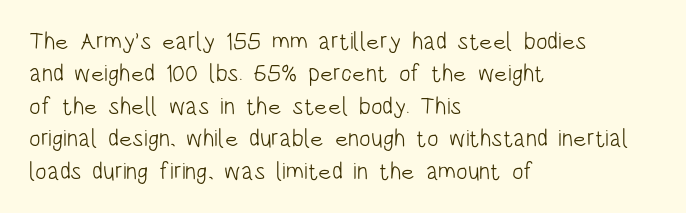
{"italic": "no", "bold": "no", "underline": "no", "align": "left", "line_spacing": "normal", "line_spacing_ratio": 1.35, "letter_spacing": "normal", "letter_spacing_em": 0.0, "glyph_px": 24}
